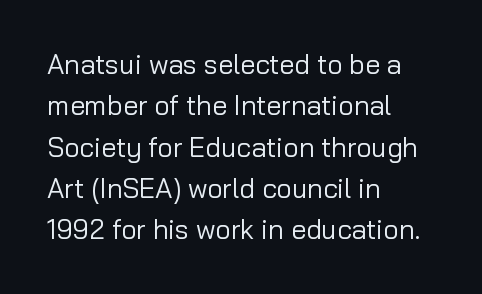
{"italic": "no", "bold": "no", "underline": "no", "align": "left", "line_spacing": "normal", "line_spacing_ratio": 1.53, "letter_spacing": "normal", "letter_spacing_em": 0.0, "glyph_px": 27}
